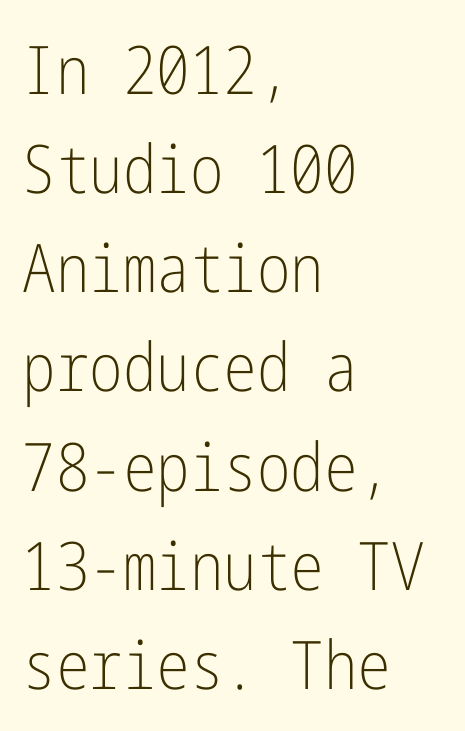
The image shows 67 px light, condensed sans-serif type, upright; set left-aligned, normal line spacing (1.48x), normal letter spacing, not underlined; low stroke contrast and a medium x-height.
